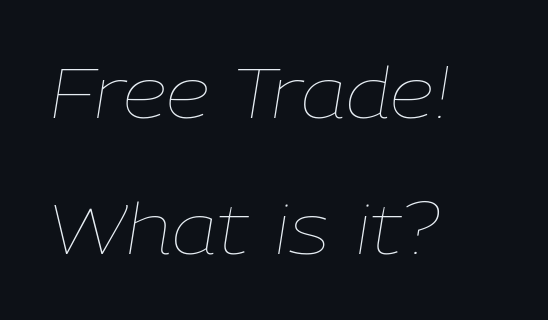
Q: Is the text bold? A: No.
Q: Is the text italic (slanted)? A: Yes, it leans right by about 9 degrees.
Q: Is the text underlined? A: No.
Q: How is the paragraph aligned? A: Left-aligned.
Q: Is the spacing between letters normal or unusually wide? A: Normal.
Q: Is the spacing between lines tight, normal or loose? A: Loose.
Q: Width (condensed, normal, or wide)? A: Normal.
Q: Stroke contrast? A: Low.
Q: x-height? A: Medium.
Q: Monospaced? A: No.
